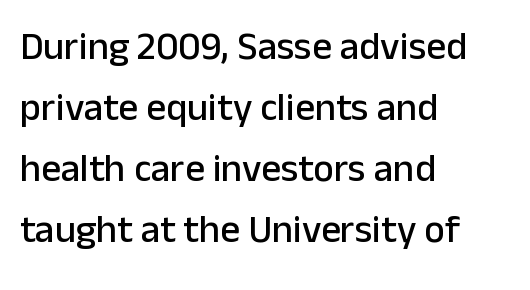
{"serif": "no", "italic": "no", "width": "normal", "stroke_contrast": "low", "x_height": "medium", "monospaced": "no", "underline": "no", "align": "left", "line_spacing": "normal", "line_spacing_ratio": 1.56, "letter_spacing": "normal", "letter_spacing_em": 0.0, "glyph_px": 39}
